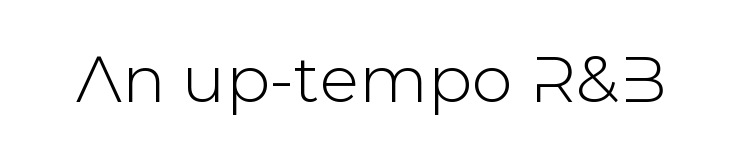
Q: Is the text italic (slanted)? A: No, it is upright.
Q: Is the typeface a serif or a sans-serif typeface? A: Sans-serif.
Q: Is the text underlined? A: No.
Q: Is the spacing between letters normal or unusually wide? A: Normal.
Q: Width (condensed, normal, or wide)? A: Normal.
Q: Stroke contrast? A: Low.
Q: x-height? A: Medium.
Q: Monospaced? A: No.
